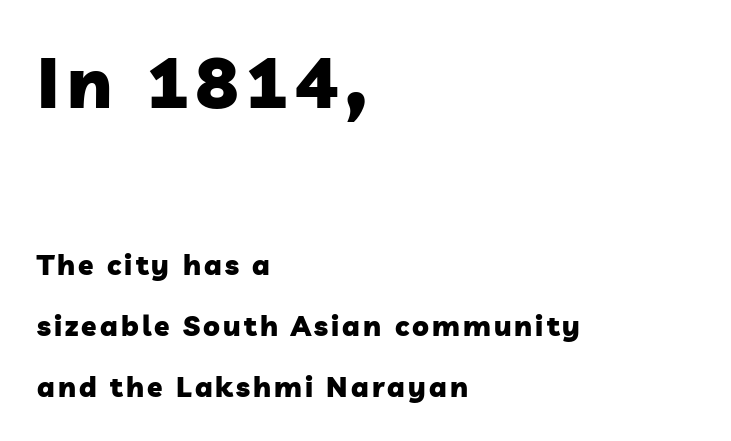
{"serif": "no", "bold": "yes", "weight": "heavy", "width": "normal", "stroke_contrast": "low", "x_height": "medium", "monospaced": "no", "underline": "no", "align": "left", "line_spacing": "loose", "line_spacing_ratio": 2.18, "larger_block": "first", "size_ratio": 2.5, "glyph_px": 70}
